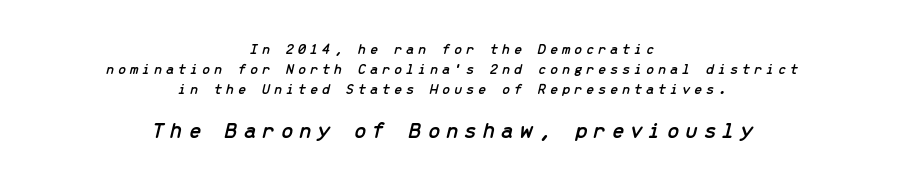
Q: Is the text italic (slanted)? A: Yes, it leans right by about 13 degrees.
Q: Is the text underlined? A: No.
Q: How is the paragraph aligned? A: Centered.
Q: Is the spacing between letters normal or unusually wide? A: Unusually wide.
Q: Is the spacing between lines tight, normal or loose? A: Normal.
Q: Which block of text is set in a larger size, the first (top) or the second (bottom)? A: The second (bottom) one.
